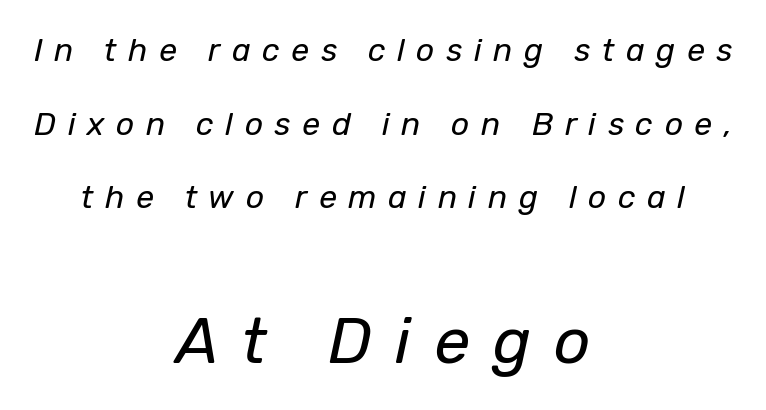
Rows of type keep a wide berth in the vertical direction. Loose tracking; the words dissolve into strings of separated letters. Every row of glyphs is offset so its center matches the block's center. The rendering uses natural spacing where letterforms have individual widths. Honestly, there is no underline to notice here at all.
